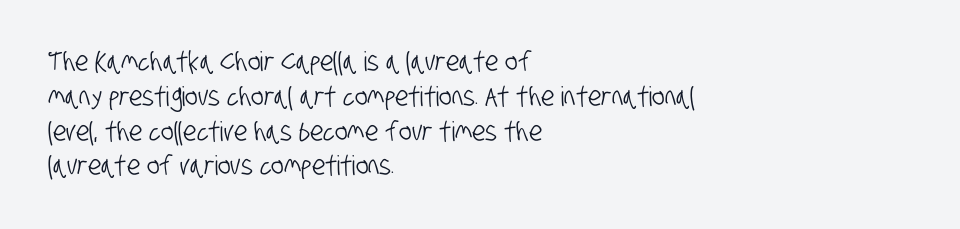
Q: Is the text underlined? A: No.
Q: How is the paragraph aligned? A: Left-aligned.
Q: Is the spacing between letters normal or unusually wide? A: Normal.
Q: Is the spacing between lines tight, normal or loose? A: Normal.
